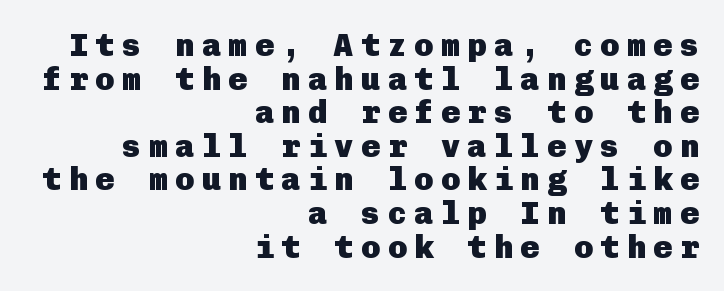
Q: Is the text bold? A: Yes.
Q: Is the text italic (slanted)? A: No, it is upright.
Q: Is the typeface a serif or a sans-serif typeface? A: Sans-serif.
Q: Is the text underlined? A: No.
Q: How is the paragraph aligned? A: Right-aligned.
Q: Is the spacing between letters normal or unusually wide? A: Unusually wide.
Q: Is the spacing between lines tight, normal or loose? A: Tight.
Q: Width (condensed, normal, or wide)? A: Normal.
Q: Stroke contrast? A: Low.
Q: x-height? A: Medium.
